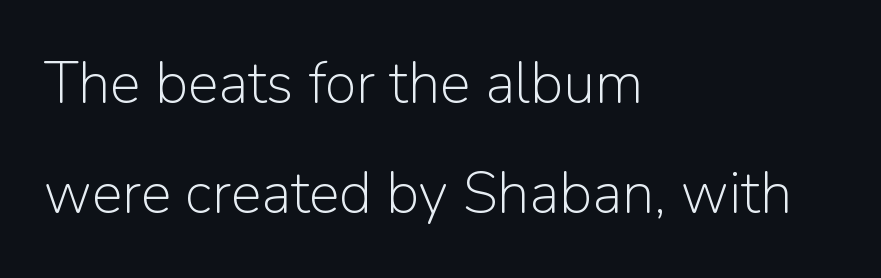
The image shows 58 px light sans-serif type, upright; set left-aligned, line spacing 1.89x, normal letter spacing, not underlined; low stroke contrast and a medium x-height.
